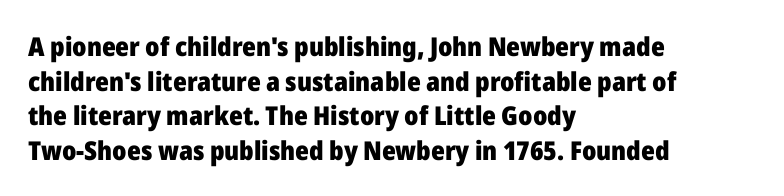
The image shows 26 px bold type, upright; set left-aligned, normal line spacing (1.33x), normal letter spacing, not underlined.
